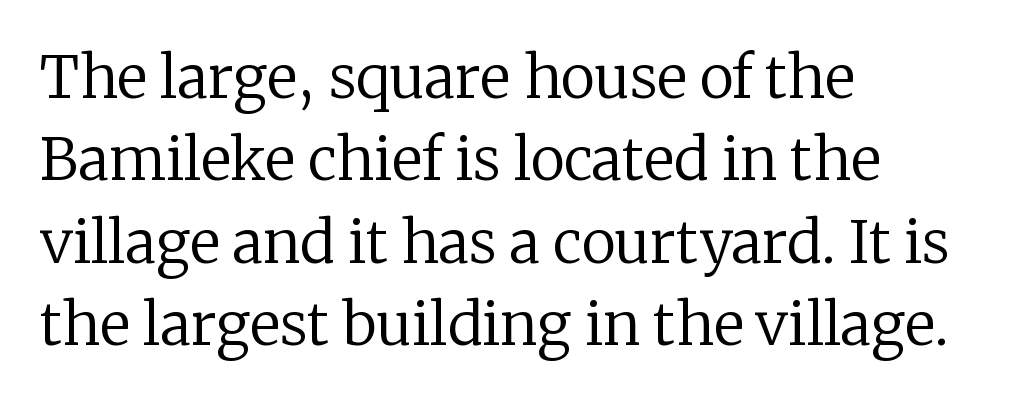
{"serif": "yes", "italic": "no", "bold": "no", "weight": "regular", "width": "normal", "stroke_contrast": "low", "x_height": "medium", "monospaced": "no", "underline": "no", "align": "left", "line_spacing": "normal", "line_spacing_ratio": 1.42, "letter_spacing": "normal", "letter_spacing_em": 0.0, "glyph_px": 58}
